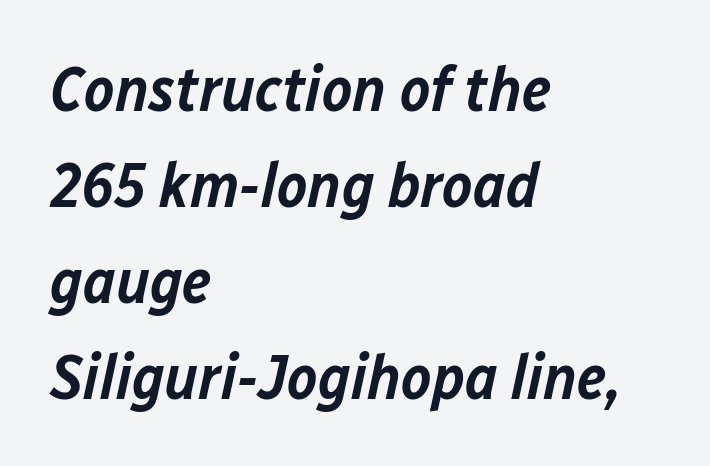
The rows are spaced the way most documents space them. Standard letterfit; no display-style spreading of the glyphs. A clean baseline with only descenders dipping below it. Spacing verdict: proportional, widths tailored to each character. Every character sits at an angle, as italics do. The sample has been set in demibold, a notch under bold.
